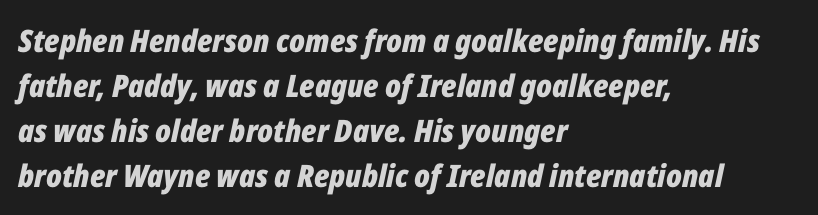
The passage shown stacks its lines at a standard gap. Quick note: italic. Typesetter's note: full bold, strokes at maximum text heaviness. The passage shown is typed in a proportional face where columns would drift. The lines are quadded left. Each word holds together tightly as a unit, with standard inter-letter gaps.
